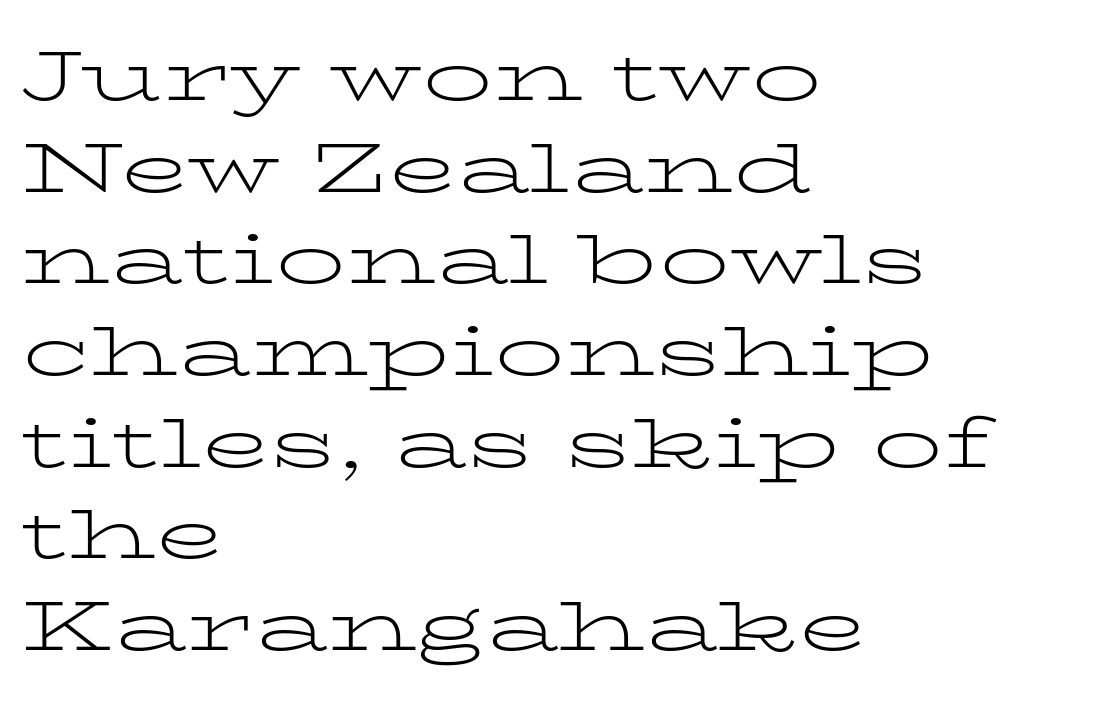
{"serif": "yes", "italic": "no", "bold": "no", "weight": "light", "width": "wide", "stroke_contrast": "low", "x_height": "medium", "monospaced": "no", "underline": "no", "align": "left", "line_spacing": "normal", "line_spacing_ratio": 1.31, "letter_spacing": "normal", "letter_spacing_em": 0.0, "glyph_px": 70}
